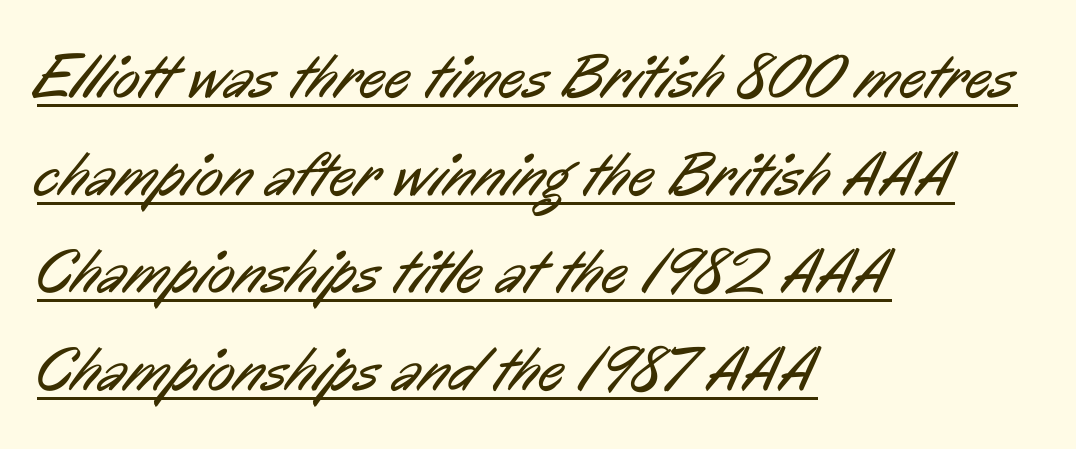
{"serif": "no", "bold": "no", "weight": "regular", "width": "condensed", "stroke_contrast": "low", "x_height": "medium", "monospaced": "no", "underline": "yes", "align": "left", "line_spacing": "normal", "line_spacing_ratio": 1.55, "letter_spacing": "normal", "letter_spacing_em": 0.0, "glyph_px": 63}
